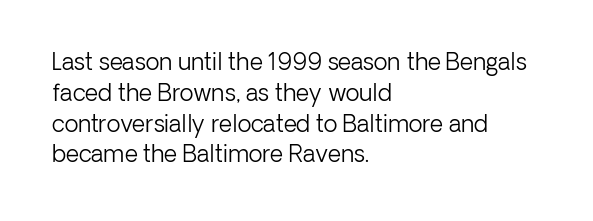
{"italic": "no", "bold": "no", "underline": "no", "align": "left", "line_spacing": "normal", "line_spacing_ratio": 1.34, "letter_spacing": "normal", "letter_spacing_em": 0.0, "glyph_px": 23}
